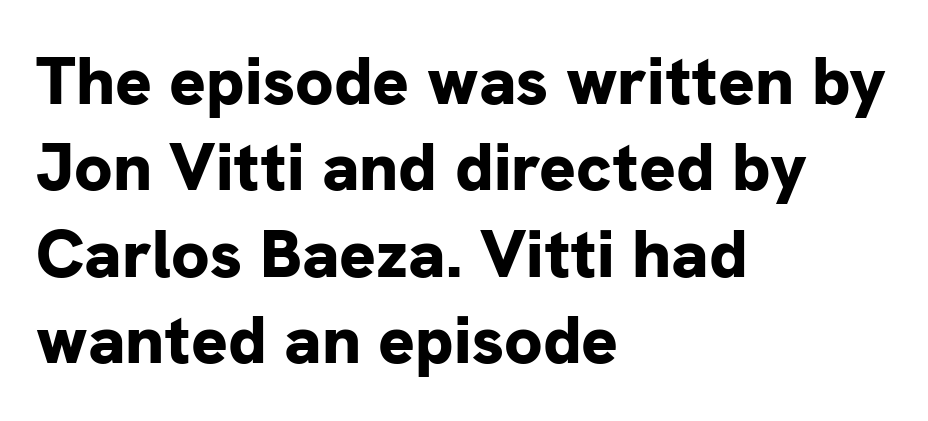
{"serif": "no", "italic": "no", "bold": "yes", "weight": "bold", "width": "normal", "stroke_contrast": "low", "x_height": "medium", "monospaced": "no", "underline": "no", "align": "left", "line_spacing": "normal", "line_spacing_ratio": 1.27, "letter_spacing": "normal", "letter_spacing_em": 0.0, "glyph_px": 68}
